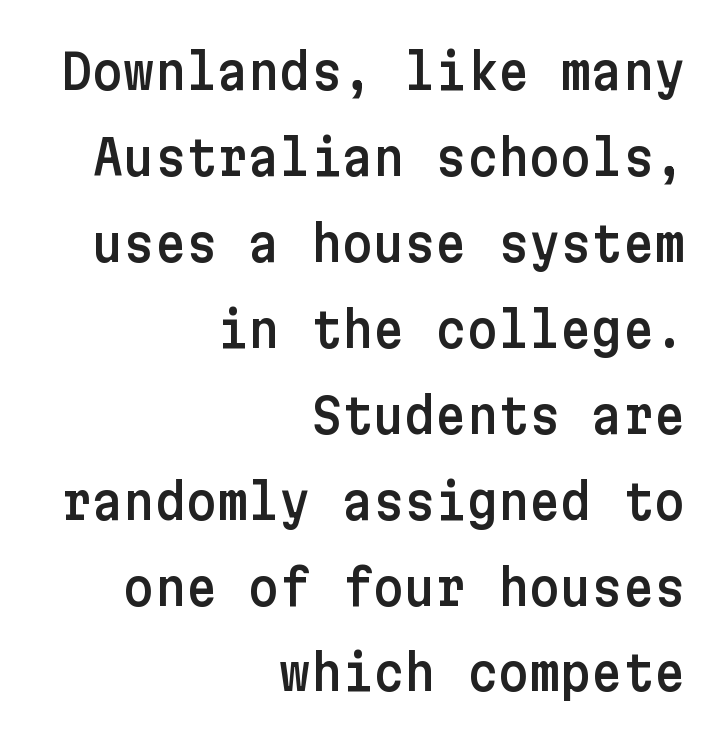
When letters stand straight like this, we call the style roman or upright. Letters rest on an invisible, unmarked baseline. The type is set solid horizontally, with unmodified tracking. The typeface chosen for these lines omits serifs. Every row of glyphs terminates at an identical x-position on the right.
